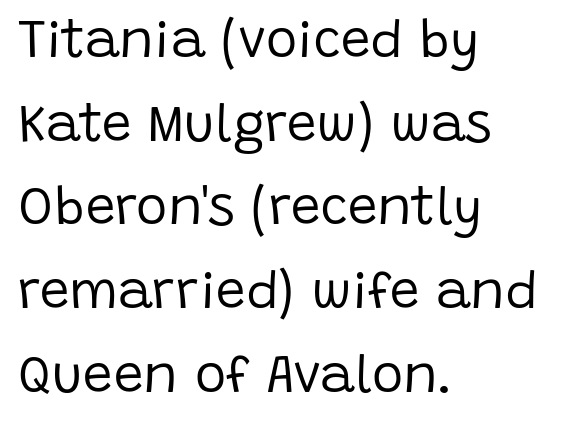
The image shows 53 px regular-weight sans-serif type, upright; set left-aligned, normal line spacing (1.58x), normal letter spacing, not underlined; low stroke contrast and a large x-height.
